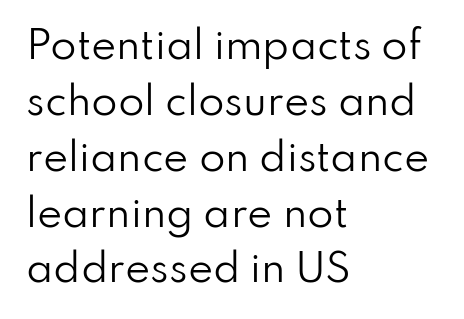
{"serif": "no", "italic": "no", "bold": "no", "weight": "regular", "width": "normal", "stroke_contrast": "low", "x_height": "small", "monospaced": "no", "underline": "no", "align": "left", "line_spacing": "normal", "line_spacing_ratio": 1.47, "letter_spacing": "normal", "letter_spacing_em": 0.0, "glyph_px": 38}
